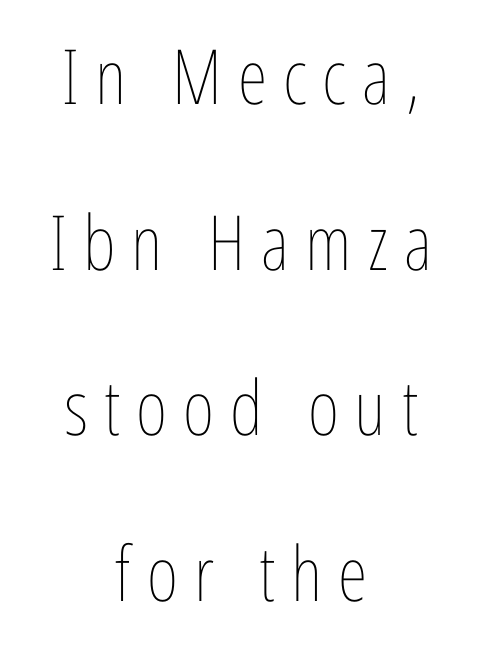
{"italic": "no", "bold": "no", "weight": "thin", "width": "condensed", "stroke_contrast": "low", "x_height": "medium", "monospaced": "no", "underline": "no", "align": "center", "line_spacing": "loose", "line_spacing_ratio": 2.18, "letter_spacing": "wide", "letter_spacing_em": 0.21, "glyph_px": 76}
